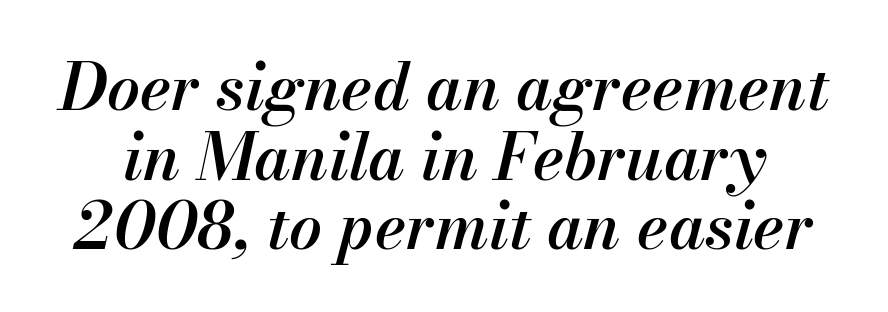
The image shows 65 px semibold type, italic (leaning right); set tight line spacing (1.07x), normal letter spacing, not underlined; medium stroke contrast and a small x-height.
